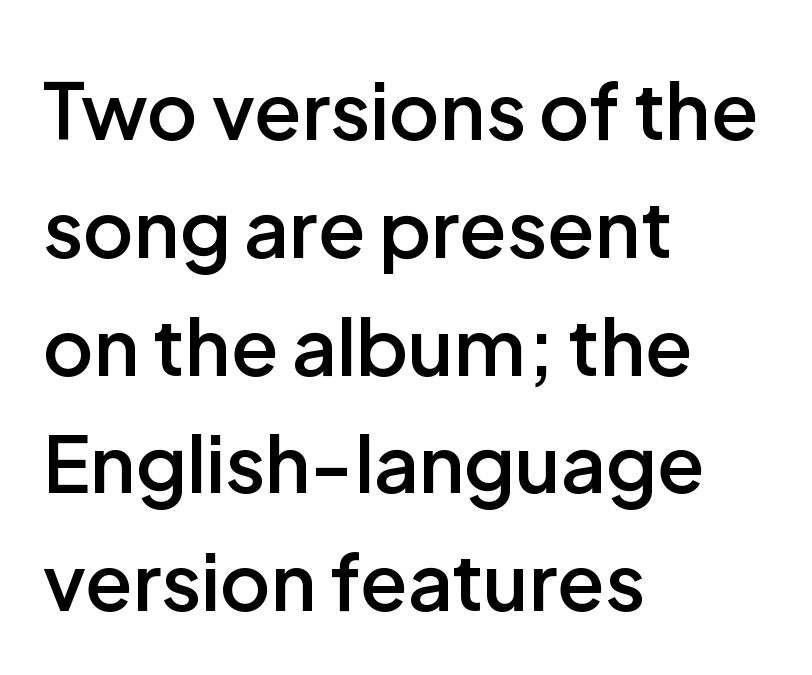
The image shows 78 px semibold sans-serif type, upright; set left-aligned, normal line spacing (1.51x), normal letter spacing, not underlined; low stroke contrast and a medium x-height.
